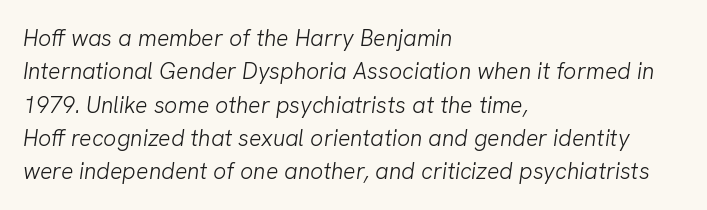
The strokes carry an ordinary text weight at most. This sample is left-justified, so line endings fall wherever the words run out. Quick note: underline off. The letters sit at their default tracking, neither squeezed nor spread.
